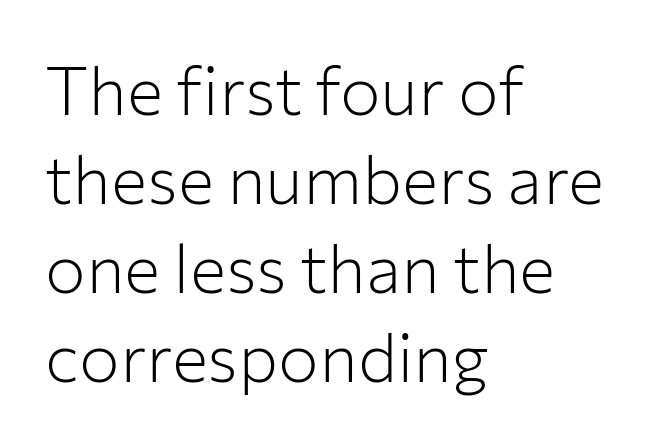
The image shows 68 px light sans-serif type, upright; set left-aligned, normal line spacing (1.31x), normal letter spacing, not underlined; low stroke contrast and a medium x-height.
